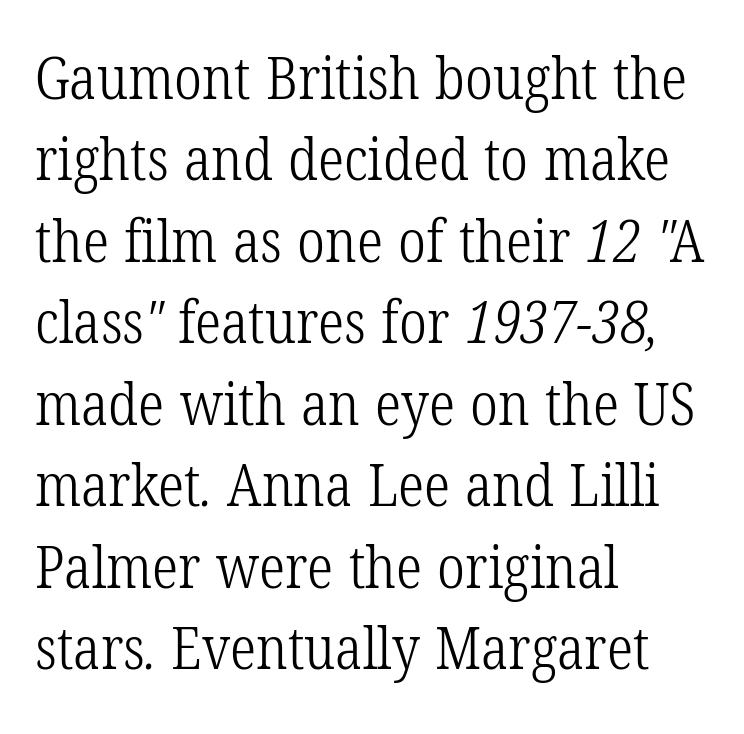
{"serif": "yes", "bold": "no", "weight": "light", "width": "condensed", "stroke_contrast": "low", "x_height": "medium", "monospaced": "no", "underline": "no", "align": "left", "line_spacing": "normal", "line_spacing_ratio": 1.38, "letter_spacing": "normal", "letter_spacing_em": 0.0, "glyph_px": 59}
